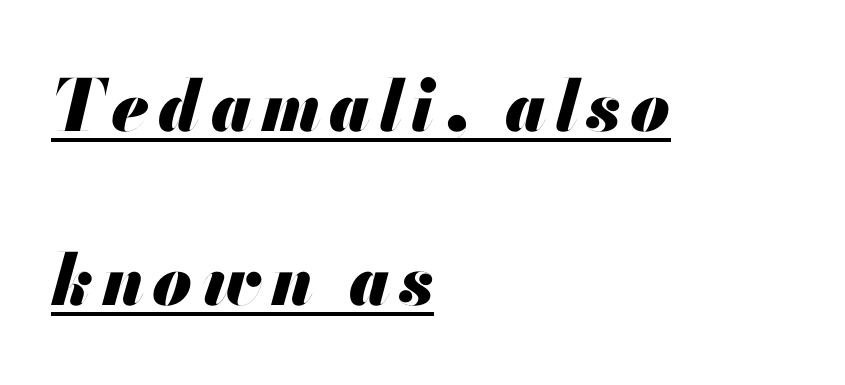
Q: Is the text bold? A: Yes.
Q: Is the text italic (slanted)? A: Yes, it leans right by about 13 degrees.
Q: Is the text underlined? A: Yes.
Q: How is the paragraph aligned? A: Left-aligned.
Q: Is the spacing between lines tight, normal or loose? A: Loose.
Q: Width (condensed, normal, or wide)? A: Normal.
Q: Stroke contrast? A: Medium.
Q: x-height? A: Small.
Q: Monospaced? A: No.
